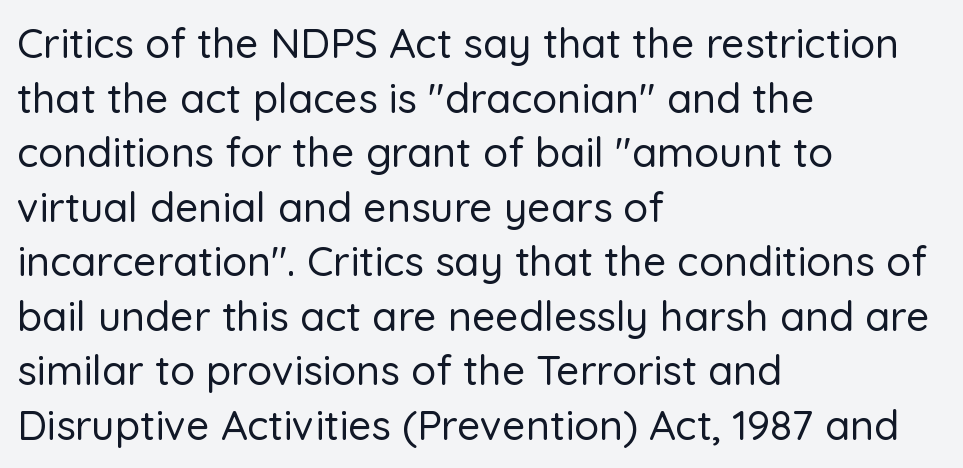
This is the regular roman posture of the typeface. This rendering uses left alignment, leaving the right contour irregular. The string is rendered with underlining switched off. Are there feet on the stems? There aren't — it's a sans. The letterforms sit shoulder to shoulder at normal distance.
